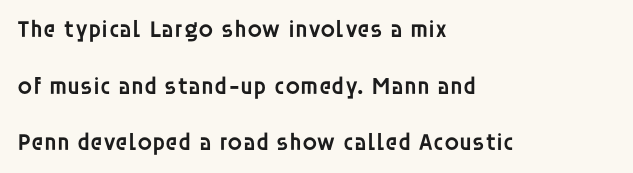
{"italic": "no", "bold": "semi", "underline": "no", "align": "left", "line_spacing": "loose", "line_spacing_ratio": 2.36, "letter_spacing": "normal", "letter_spacing_em": 0.0, "glyph_px": 24}
